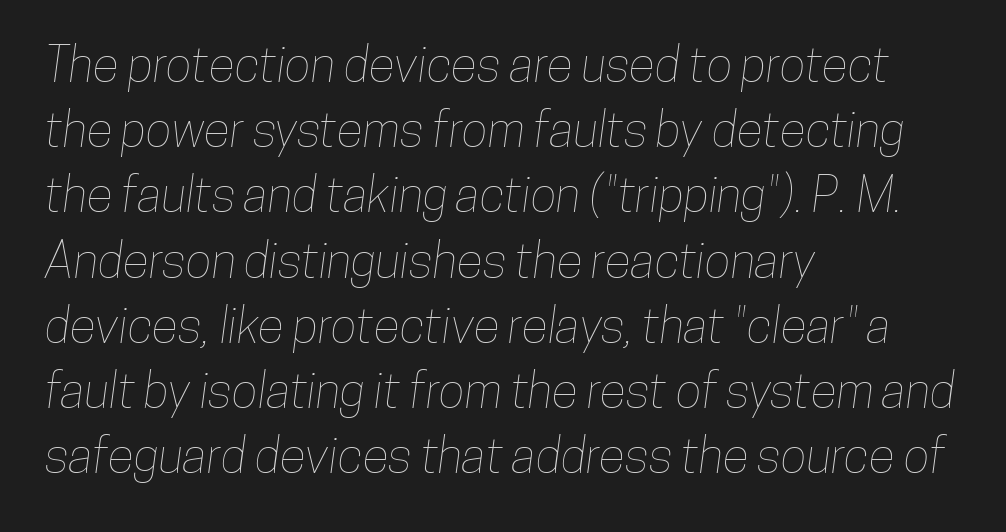
{"width": "condensed", "stroke_contrast": "low", "x_height": "medium", "monospaced": "no", "underline": "no", "align": "left", "line_spacing": "normal", "line_spacing_ratio": 1.33, "letter_spacing": "normal", "letter_spacing_em": 0.0, "glyph_px": 49}
